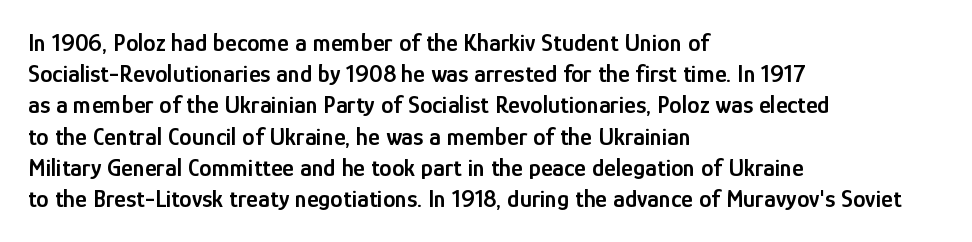
{"italic": "no", "bold": "semi", "underline": "no", "align": "left", "line_spacing": "normal", "line_spacing_ratio": 1.25, "letter_spacing": "normal", "letter_spacing_em": 0.0, "glyph_px": 25}
